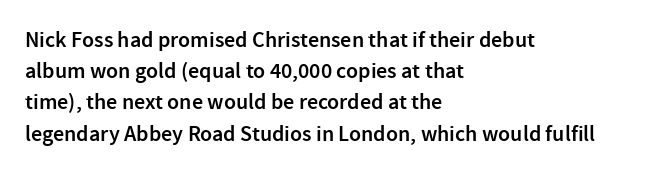
Q: Is the text bold? A: Semi-bold.
Q: Is the text italic (slanted)? A: No, it is upright.
Q: Is the text underlined? A: No.
Q: How is the paragraph aligned? A: Left-aligned.
Q: Is the spacing between letters normal or unusually wide? A: Normal.
Q: Is the spacing between lines tight, normal or loose? A: Normal.
